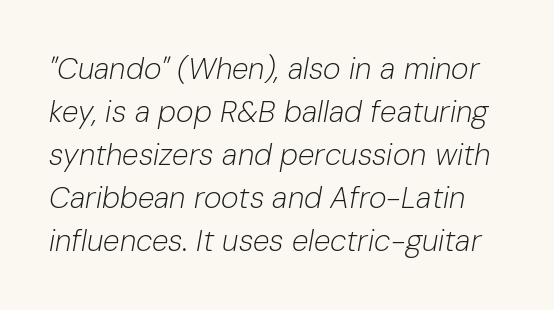
{"italic": "yes", "lean": "right", "slant_degrees": 10, "bold": "no", "weight": "light", "width": "normal", "stroke_contrast": "low", "x_height": "medium", "monospaced": "no", "underline": "no", "line_spacing": "normal", "line_spacing_ratio": 1.43, "letter_spacing": "normal", "letter_spacing_em": 0.0, "glyph_px": 30}
